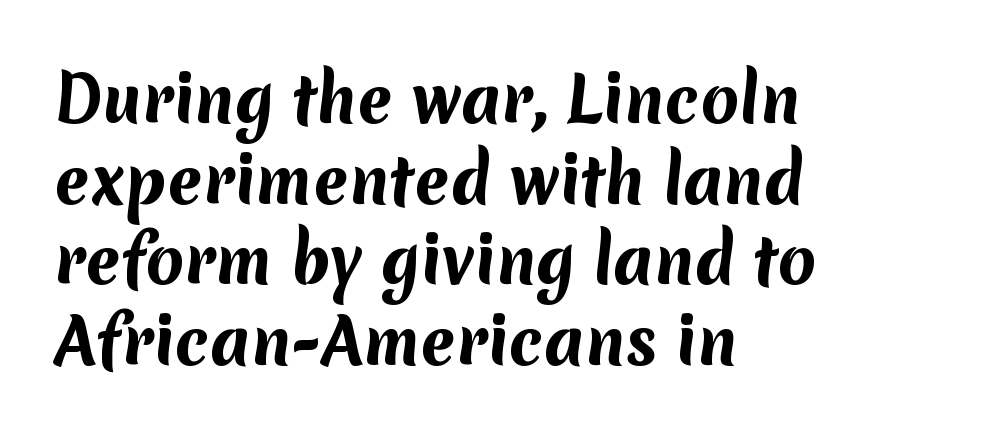
The image shows 62 px bold sans-serif type; set left-aligned, normal line spacing (1.3x), normal letter spacing, not underlined; medium stroke contrast and a medium x-height.
